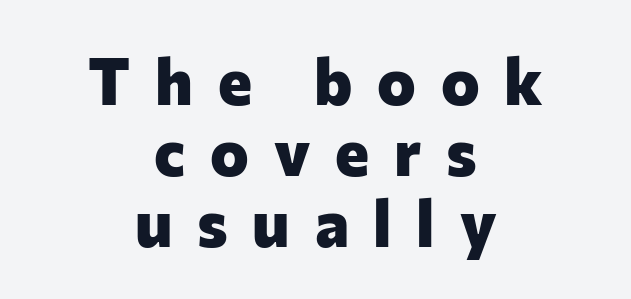
Here the designer chose a conventional face with non-uniform glyph widths. Any mark beneath the type? The region is blank. The rendering uses a bold face; every stroke is thick and dark. The lettering holds an erect, upright posture throughout. This sample uses expanded letter spacing, leaving extra air between glyphs.
